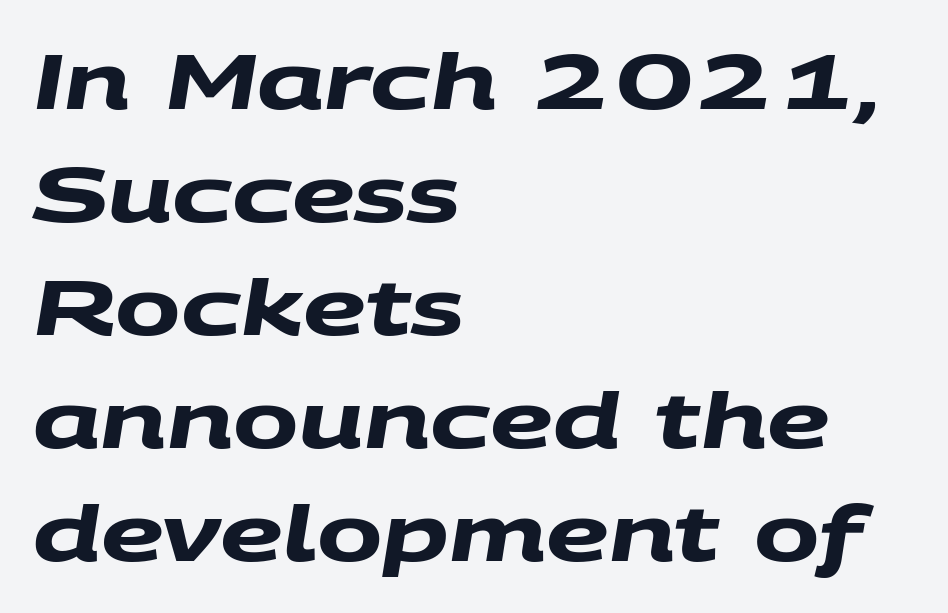
Compared with typical body copy, the letter spacing here is the same. Proportional: the letters do not fall into vertical columns. Compared with typical paragraphs, the rows here are spaced about the same. The designer went with a sans here, leaving each stem footless. These lines are set flush left with a ragged right edge.
